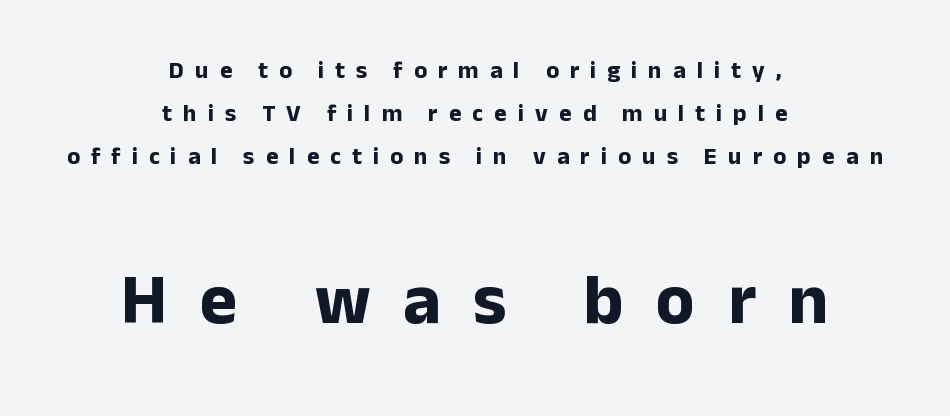
The image shows 71 px bold sans-serif type, upright; set centered, line spacing 1.8x, unusually wide letter spacing (+0.46 em), not underlined; the second (bottom) block is 2.96x larger; low stroke contrast and a medium x-height.
